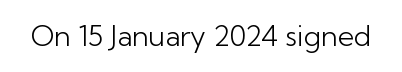
The letters stand straight up with perfectly vertical stems. Decoration check: the copy has no underline. Weight: not bold — regular or lighter. Letter spacing: default.
